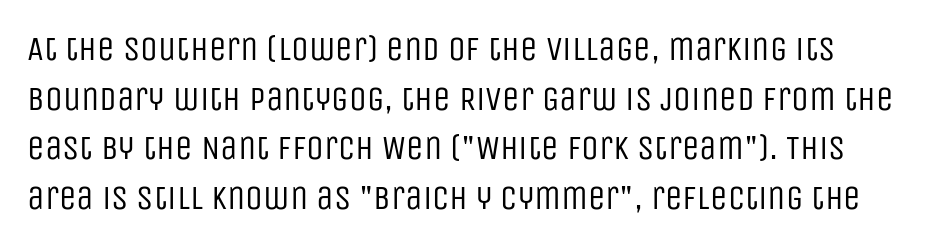
{"serif": "no", "italic": "no", "bold": "no", "weight": "regular", "width": "condensed", "stroke_contrast": "low", "x_height": "large", "monospaced": "no", "underline": "no", "line_spacing": "normal", "line_spacing_ratio": 1.42, "letter_spacing": "normal", "letter_spacing_em": 0.0, "glyph_px": 35}
